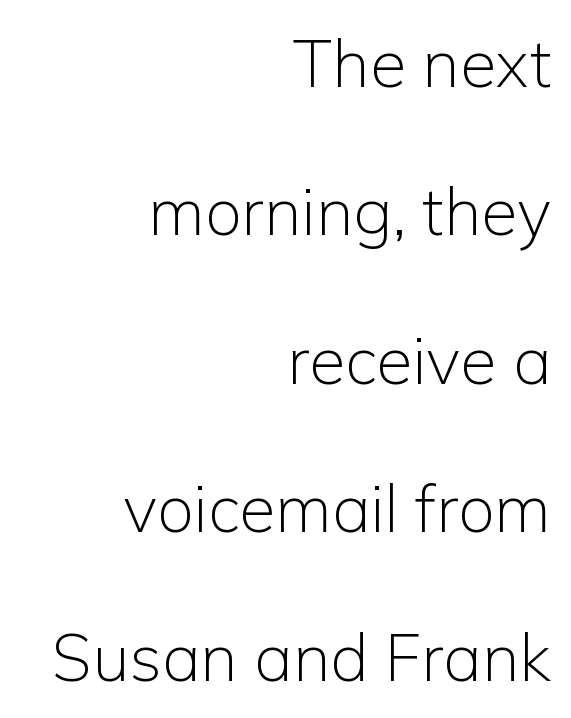
{"serif": "no", "italic": "no", "bold": "no", "weight": "light", "width": "normal", "stroke_contrast": "low", "x_height": "medium", "monospaced": "no", "underline": "no", "align": "right", "line_spacing": "loose", "line_spacing_ratio": 2.25, "letter_spacing": "normal", "letter_spacing_em": 0.0, "glyph_px": 66}
